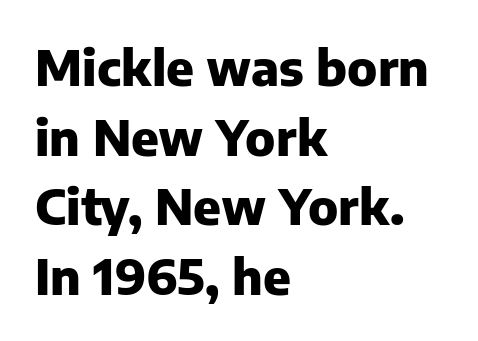
Italic: no, the glyphs are upright roman. Casual observation: everything's shoved over to the left. The rendering uses natural spacing where letterforms have individual widths. You can tell from the bare stems that sans-serif type was used. These lines keep a tight, regular rhythm from letter to letter.
